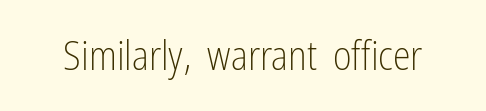
Q: Is the text bold? A: No.
Q: Is the text italic (slanted)? A: No, it is upright.
Q: Is the typeface a serif or a sans-serif typeface? A: Sans-serif.
Q: Is the text underlined? A: No.
Q: Is the spacing between letters normal or unusually wide? A: Normal.
Q: Width (condensed, normal, or wide)? A: Condensed.
Q: Stroke contrast? A: Low.
Q: x-height? A: Medium.
Q: Monospaced? A: No.
